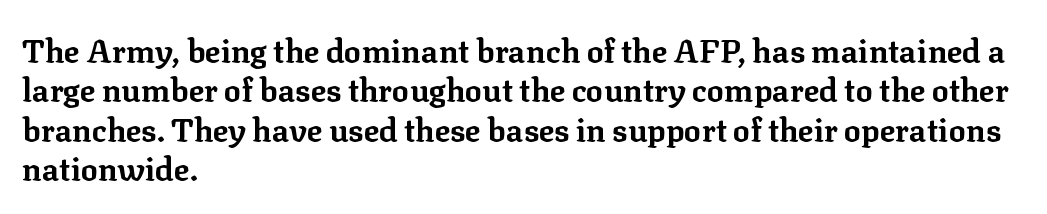
Q: Is the text bold? A: Yes.
Q: Is the text italic (slanted)? A: No, it is upright.
Q: Is the typeface a serif or a sans-serif typeface? A: Serif.
Q: Is the text underlined? A: No.
Q: How is the paragraph aligned? A: Left-aligned.
Q: Is the spacing between letters normal or unusually wide? A: Normal.
Q: Width (condensed, normal, or wide)? A: Normal.
Q: Stroke contrast? A: Low.
Q: x-height? A: Medium.
Q: Monospaced? A: No.
